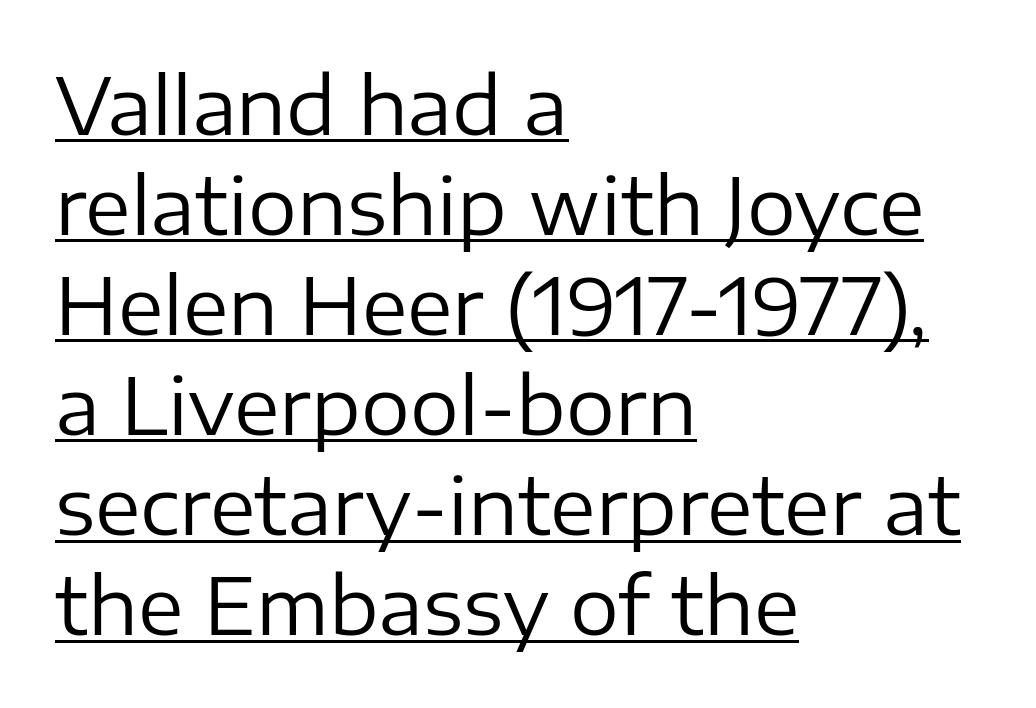
The image shows 77 px regular-weight sans-serif type, upright; set left-aligned, normal line spacing (1.3x), normal letter spacing, underlined; low stroke contrast and a medium x-height.
